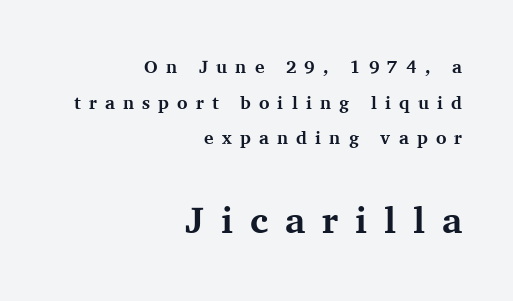
{"serif": "yes", "italic": "no", "bold": "yes", "weight": "bold", "width": "normal", "stroke_contrast": "medium", "x_height": "medium", "monospaced": "no", "underline": "no", "align": "right", "line_spacing": "loose", "line_spacing_ratio": 1.98, "letter_spacing": "wide", "letter_spacing_em": 0.45, "larger_block": "second", "size_ratio": 2.06, "glyph_px": 37}
